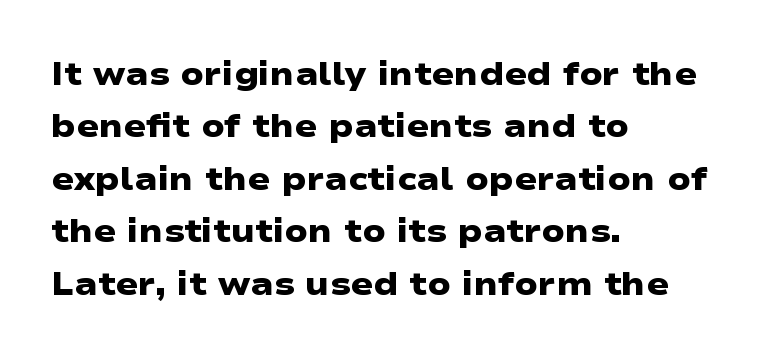
{"serif": "no", "bold": "yes", "weight": "heavy", "width": "wide", "stroke_contrast": "low", "x_height": "medium", "monospaced": "no", "underline": "no", "align": "left", "line_spacing": "normal", "line_spacing_ratio": 1.59, "letter_spacing": "normal", "letter_spacing_em": 0.0, "glyph_px": 33}
